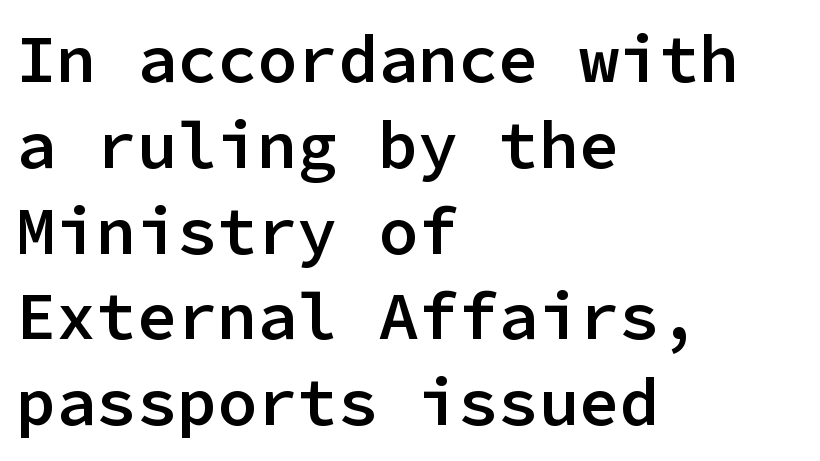
{"serif": "no", "italic": "no", "bold": "semi", "weight": "semibold", "width": "normal", "stroke_contrast": "low", "x_height": "medium", "monospaced": "yes", "underline": "no", "align": "left", "line_spacing": "normal", "line_spacing_ratio": 1.28, "letter_spacing": "normal", "letter_spacing_em": 0.0, "glyph_px": 67}
